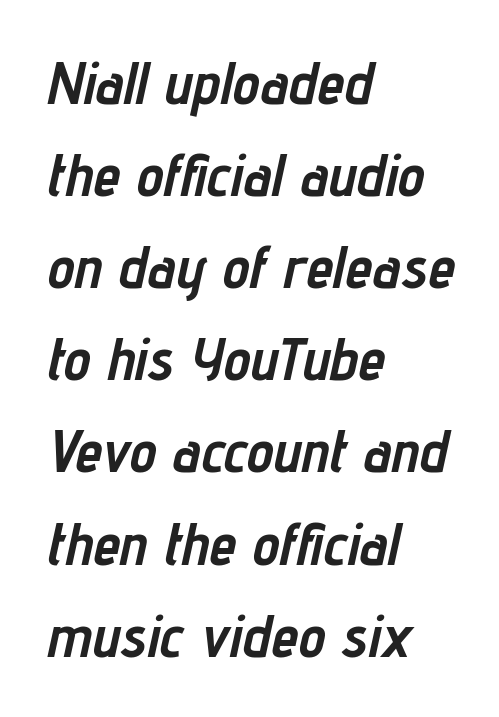
{"italic": "yes", "lean": "right", "slant_degrees": 12, "bold": "yes", "weight": "semibold", "width": "condensed", "stroke_contrast": "low", "x_height": "medium", "monospaced": "no", "underline": "no", "align": "left", "line_spacing": "normal", "line_spacing_ratio": 1.51, "letter_spacing": "normal", "letter_spacing_em": 0.0, "glyph_px": 61}
